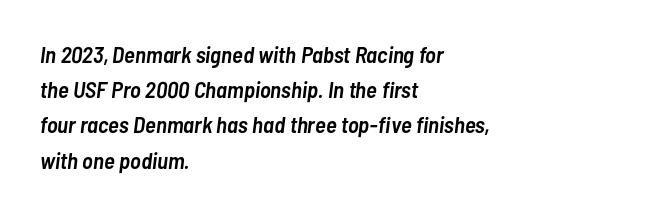
Slightly chunky letters — semibold, I'd say, not full bold. An italicized treatment has been applied to the whole sample. If you drew a ruler down the left edge, every line would touch it. The passage shown is not underscored anywhere. Successive baselines arrive at the customary interval.
